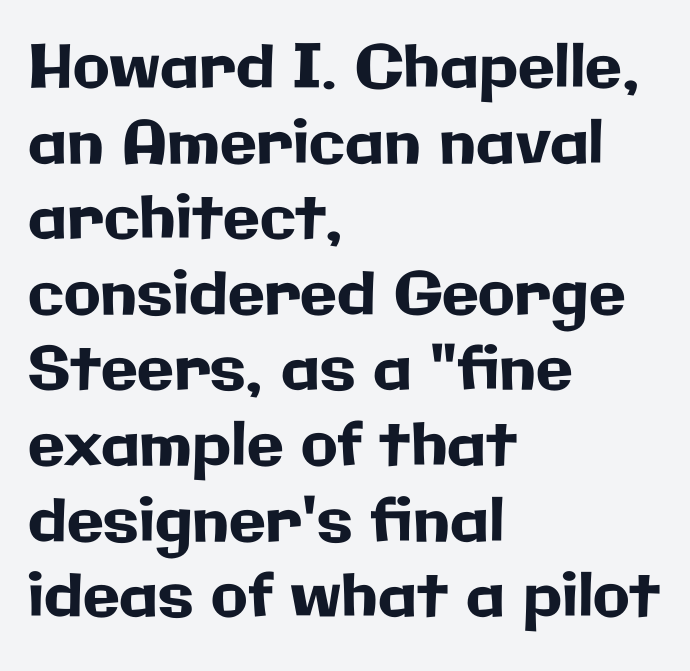
Q: Is the text italic (slanted)? A: No, it is upright.
Q: Is the typeface a serif or a sans-serif typeface? A: Sans-serif.
Q: Is the text underlined? A: No.
Q: How is the paragraph aligned? A: Left-aligned.
Q: Is the spacing between letters normal or unusually wide? A: Normal.
Q: Is the spacing between lines tight, normal or loose? A: Normal.
Q: Width (condensed, normal, or wide)? A: Normal.
Q: Stroke contrast? A: Low.
Q: x-height? A: Medium.
Q: Monospaced? A: No.
